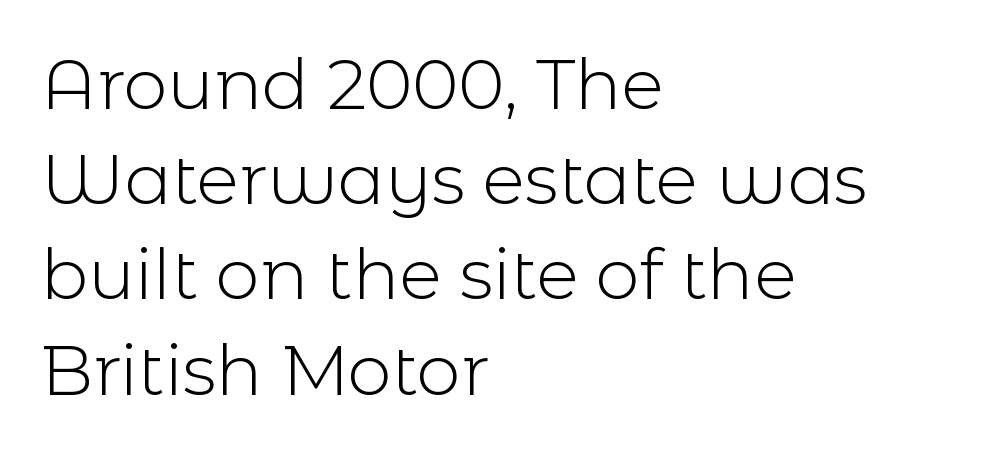
Q: Is the text bold? A: No.
Q: Is the text italic (slanted)? A: No, it is upright.
Q: Is the typeface a serif or a sans-serif typeface? A: Sans-serif.
Q: Is the text underlined? A: No.
Q: How is the paragraph aligned? A: Left-aligned.
Q: Is the spacing between letters normal or unusually wide? A: Normal.
Q: Is the spacing between lines tight, normal or loose? A: Normal.
Q: Width (condensed, normal, or wide)? A: Normal.
Q: x-height? A: Medium.
Q: Monospaced? A: No.
